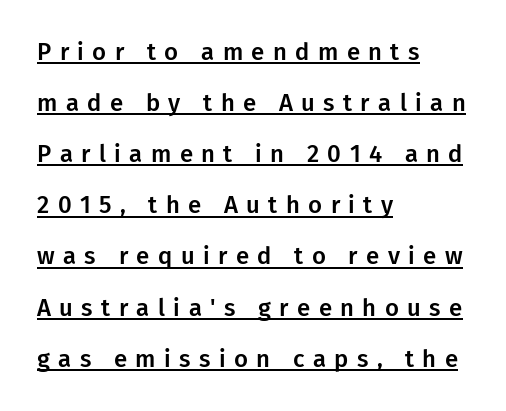
The image shows 24 px text type, upright; set left-aligned, loose line spacing (2.13x), unusually wide letter spacing (+0.35 em), underlined.
